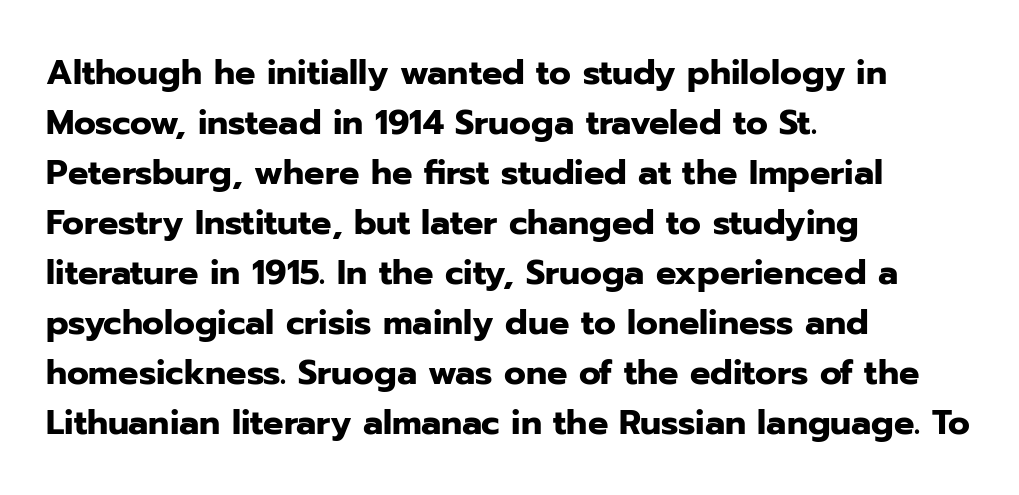
The image shows 34 px heavy sans-serif type, upright; set left-aligned, normal line spacing (1.47x), normal letter spacing, not underlined; low stroke contrast and a medium x-height.
